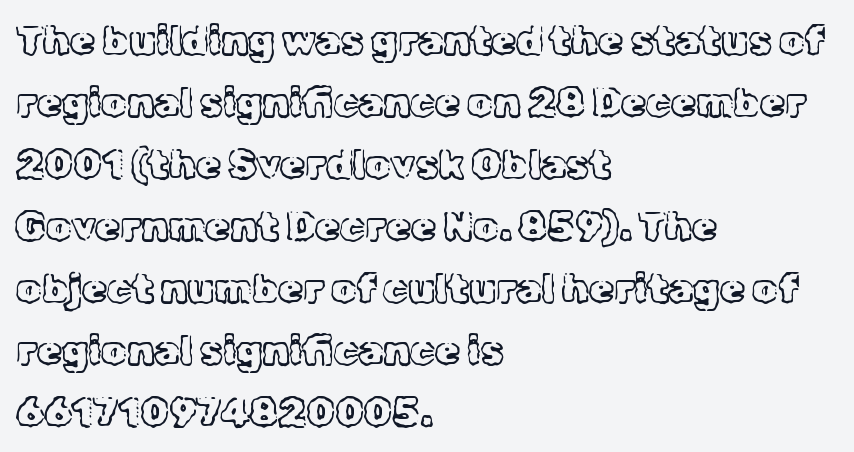
The passage shown is typed in a proportional face where columns would drift. The passage shown is not bold in any degree. Line beginnings align vertically; line endings do not. The words here are not underlined. Ascenders rise straight up at ninety degrees. In terms of letterform style, serifs are clearly present.
